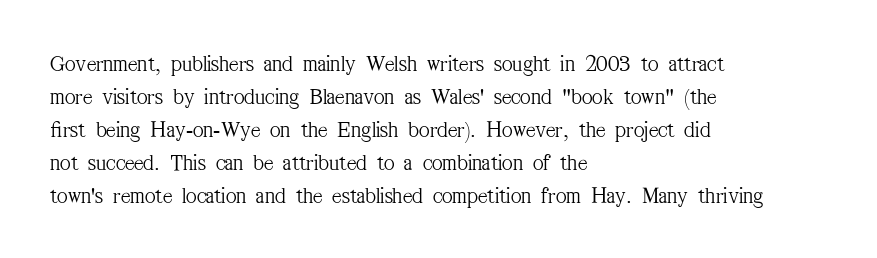
Q: Is the text bold? A: No.
Q: Is the text italic (slanted)? A: No, it is upright.
Q: Is the text underlined? A: No.
Q: How is the paragraph aligned? A: Left-aligned.
Q: Is the spacing between letters normal or unusually wide? A: Normal.
Q: Is the spacing between lines tight, normal or loose? A: Normal.
